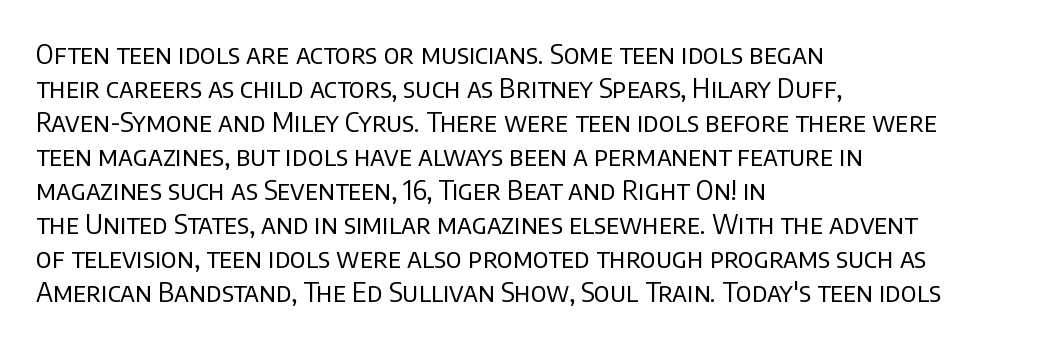
Vertically, the passage feels balanced, rows spaced as you'd expect. The strip under each line holds only bare page. Weight: in the light-to-regular range. Glyph-to-glyph distance matches everyday printed text.
